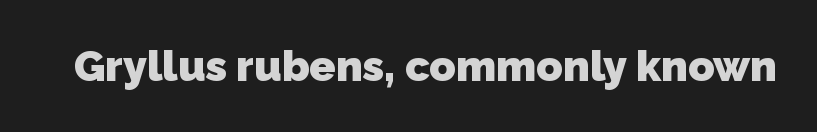
The image shows 43 px heavy sans-serif type; set normal letter spacing, not underlined; low stroke contrast and a medium x-height.
